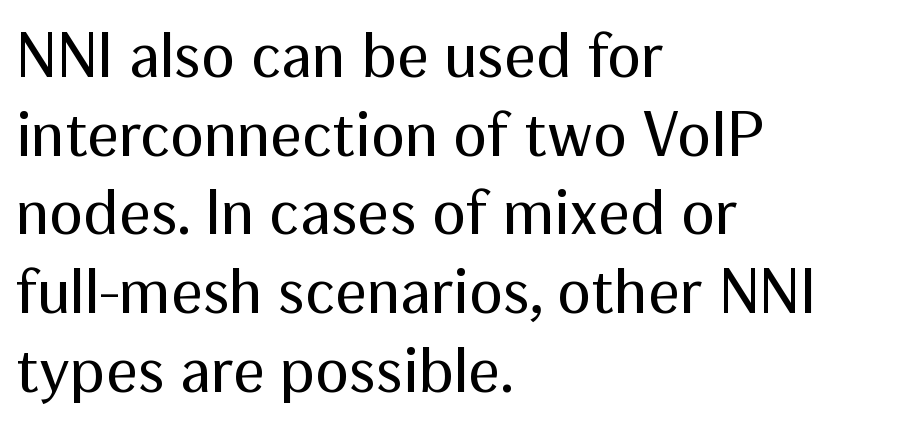
{"serif": "no", "italic": "no", "bold": "no", "weight": "regular", "width": "normal", "stroke_contrast": "medium", "x_height": "medium", "monospaced": "no", "underline": "no", "align": "left", "line_spacing": "normal", "line_spacing_ratio": 1.25, "letter_spacing": "normal", "letter_spacing_em": 0.0, "glyph_px": 63}
